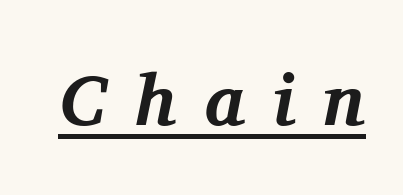
{"serif": "yes", "italic": "yes", "lean": "right", "slant_degrees": 11, "bold": "yes", "weight": "bold", "width": "normal", "stroke_contrast": "medium", "x_height": "medium", "monospaced": "no", "underline": "yes", "letter_spacing": "wide", "letter_spacing_em": 0.39, "glyph_px": 72}
